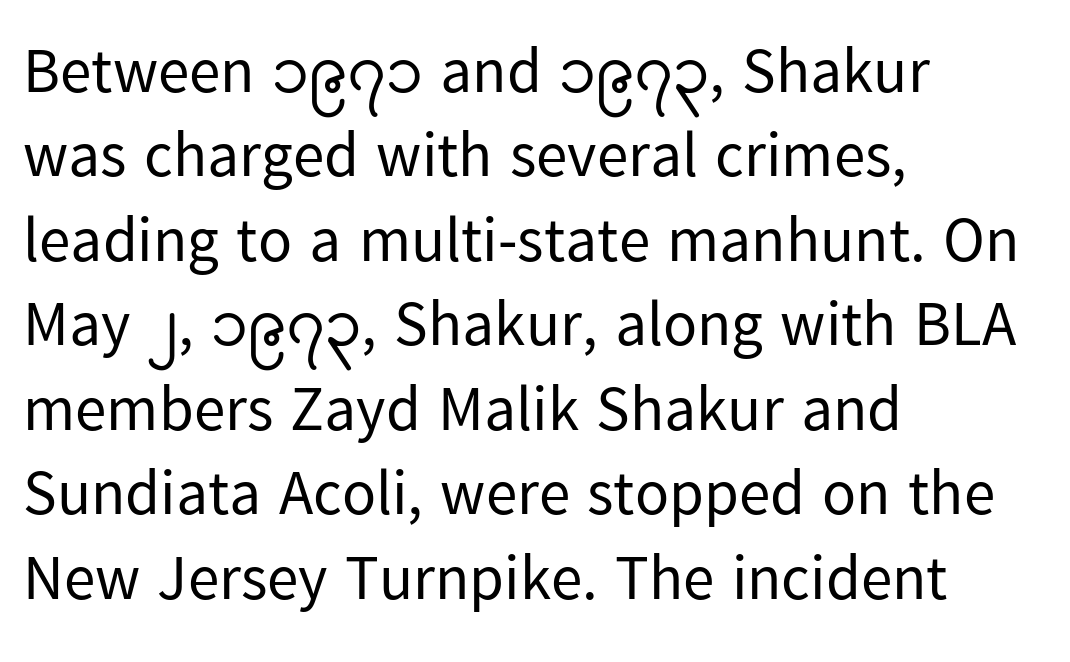
The image shows 63 px regular-weight sans-serif type, upright; set left-aligned, normal line spacing (1.34x), normal letter spacing, not underlined; low stroke contrast and a medium x-height.
